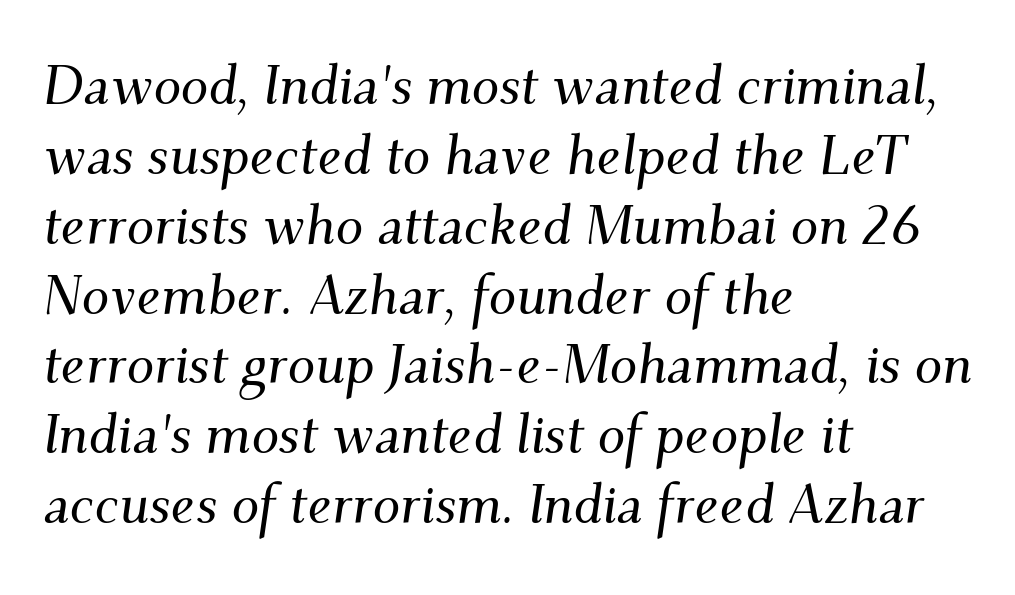
Whoever set this chose a conventional vertical rhythm. This is oblique type, the kind used for emphasis or titles. Honestly, there is no underline to notice here at all. Typographically, this falls in the serif category. Nothing unusual about the tracking: characters are spaced as the font intends. Reading down the block, your eye returns to a fixed left position each line.
